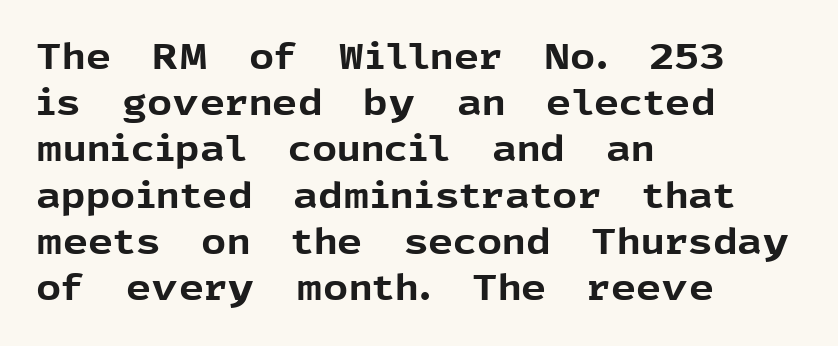
These lines stack with their left ends in a neat column. Does the lettering tilt? It doesn't — this is upright. Letterform terminals end flat and unadorned throughout the passage. Line spacing here is normal. The line texture is even and compact thanks to regular tracking. Is this a fixed-width face? No — the glyphs have proportional, varying widths.
